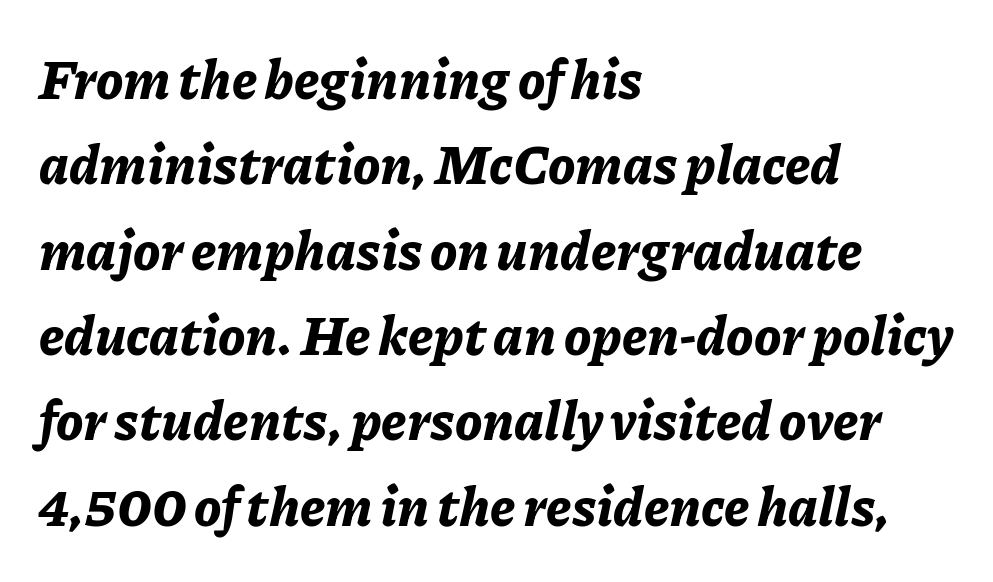
Each new line begins a customary step beneath the previous one. This sample uses an oblique cut, with every glyph tilted off the vertical. Clear beneath every line of the passage. A typesetter would call this proportional, since set widths differ per character. This rendering leaves character spacing at its baseline value.
